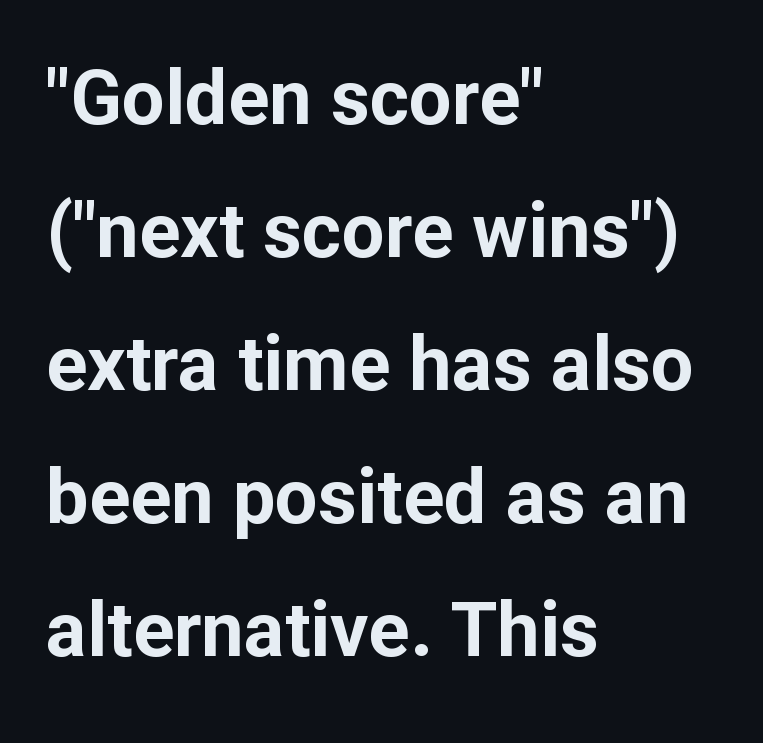
This rendering uses left alignment, leaving the right contour irregular. There is no visible air inserted between adjacent glyphs. The rendering uses natural spacing where letterforms have individual widths. Notice how thick the strokes are: this is what a full bold looks like. Clear beneath every line of the passage.
